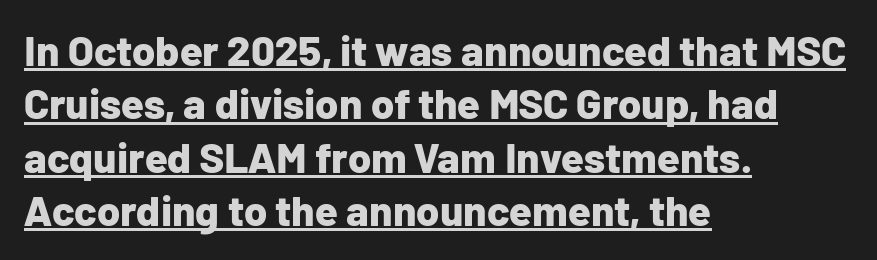
{"serif": "no", "italic": "no", "bold": "yes", "weight": "bold", "width": "normal", "stroke_contrast": "low", "x_height": "medium", "monospaced": "no", "underline": "yes", "align": "left", "line_spacing": "normal", "line_spacing_ratio": 1.27, "letter_spacing": "normal", "letter_spacing_em": 0.0, "glyph_px": 42}
